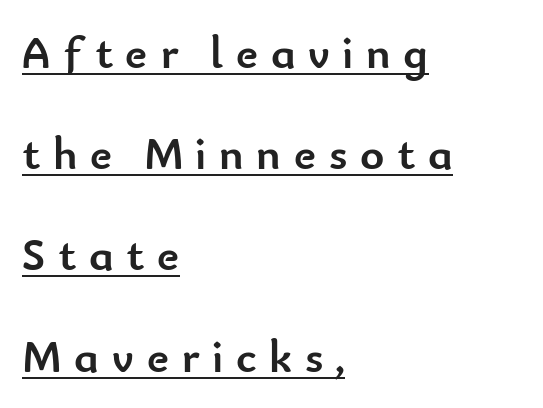
A typesetter would call this proportional, since set widths differ per character. Quick note: interline space is abundant. The line texture is sparse and dotted thanks to wide tracking. Leftover space on each line is placed entirely after the last word. Every letter is thick-stroked: bold, no question.
